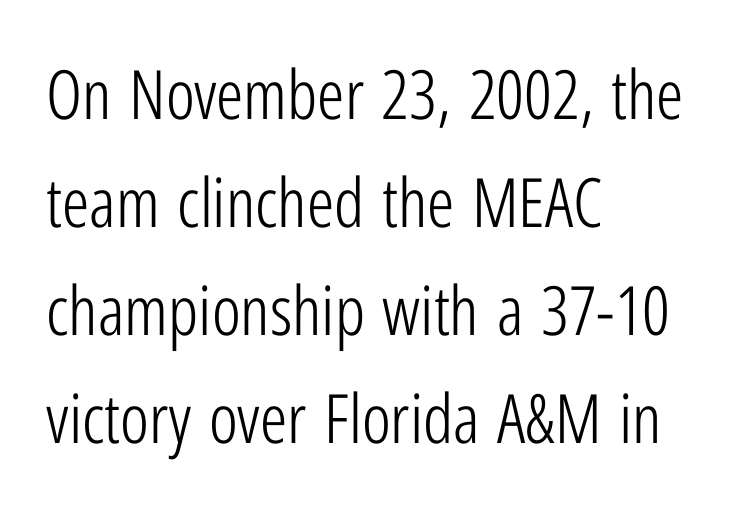
The image shows 68 px light, condensed sans-serif type, upright; set left-aligned, normal line spacing (1.59x), normal letter spacing, not underlined; low stroke contrast and a medium x-height.
